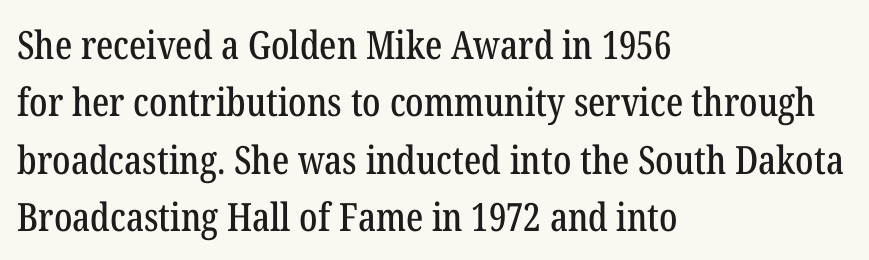
Proportional: the letters do not fall into vertical columns. Regarding leading, the lines here are spaced in the standard way. Short note: letters normally spaced. Typeset ragged right — the left edge is the straight one. Rendered with straight, roman letterforms. Stroke terminals: seriffed.
